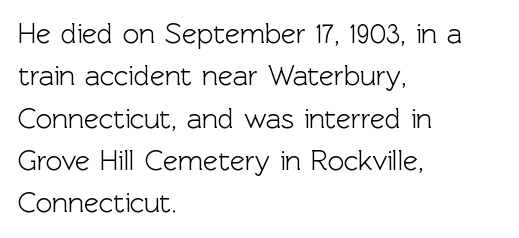
{"serif": "no", "italic": "no", "width": "normal", "x_height": "medium", "monospaced": "no", "underline": "no", "align": "left", "line_spacing": "normal", "line_spacing_ratio": 1.51, "letter_spacing": "normal", "letter_spacing_em": 0.0, "glyph_px": 28}
